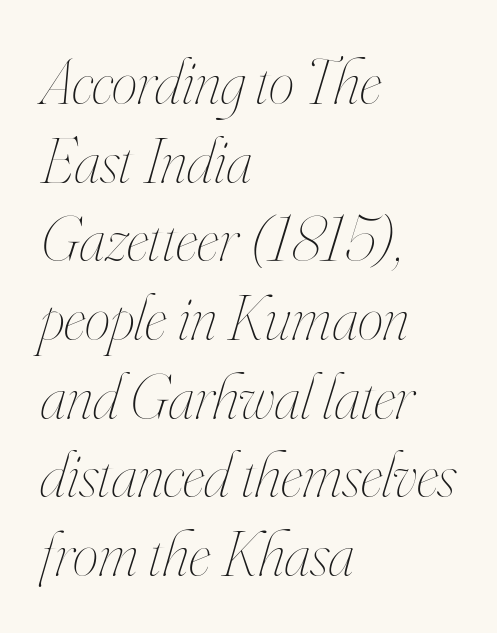
{"italic": "yes", "lean": "right", "slant_degrees": 16, "bold": "no", "weight": "thin", "width": "condensed", "stroke_contrast": "high", "x_height": "small", "monospaced": "no", "underline": "no", "align": "left", "line_spacing_ratio": 1.21, "letter_spacing": "normal", "letter_spacing_em": 0.0, "glyph_px": 65}
